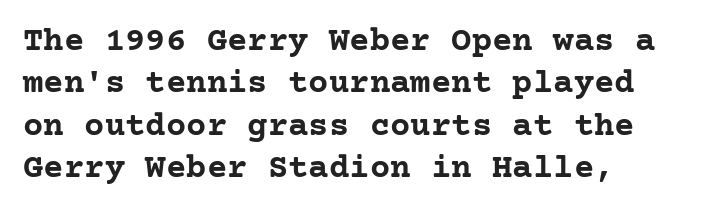
The image shows 34 px semibold serif type, upright; set left-aligned, normal line spacing (1.25x), normal letter spacing, not underlined; low stroke contrast and a medium x-height.
